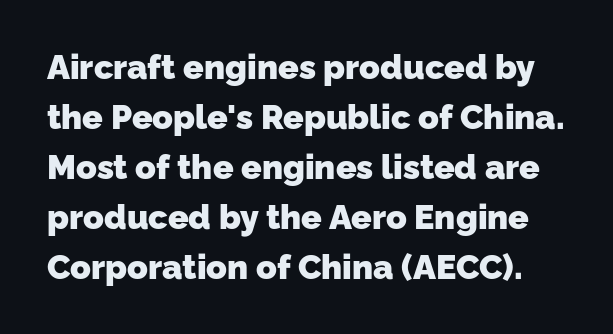
{"serif": "no", "bold": "yes", "weight": "heavy", "width": "normal", "stroke_contrast": "low", "x_height": "medium", "monospaced": "no", "underline": "no", "line_spacing": "normal", "line_spacing_ratio": 1.47, "letter_spacing": "normal", "letter_spacing_em": 0.0, "glyph_px": 34}
